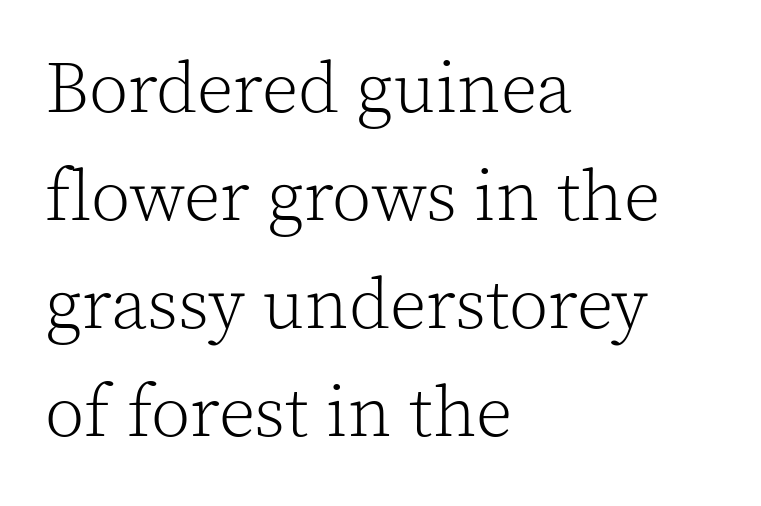
Q: Is the text bold? A: No.
Q: Is the text italic (slanted)? A: No, it is upright.
Q: Is the typeface a serif or a sans-serif typeface? A: Serif.
Q: Is the text underlined? A: No.
Q: How is the paragraph aligned? A: Left-aligned.
Q: Is the spacing between letters normal or unusually wide? A: Normal.
Q: Is the spacing between lines tight, normal or loose? A: Normal.
Q: Width (condensed, normal, or wide)? A: Normal.
Q: x-height? A: Medium.
Q: Monospaced? A: No.
